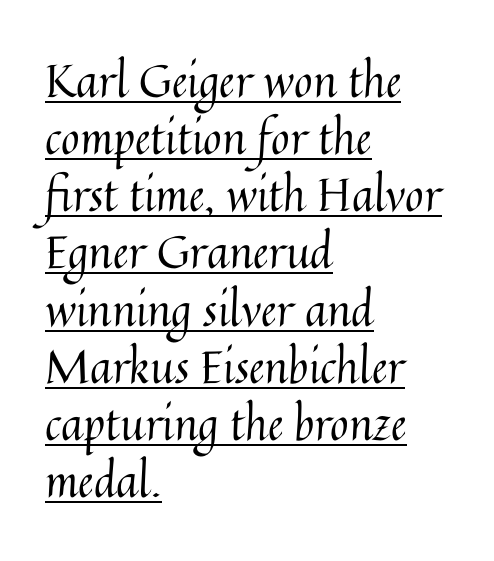
{"bold": "no", "weight": "regular", "width": "normal", "stroke_contrast": "medium", "x_height": "medium", "monospaced": "no", "underline": "yes", "align": "left", "line_spacing": "normal", "line_spacing_ratio": 1.27, "letter_spacing": "normal", "letter_spacing_em": 0.0, "glyph_px": 45}
